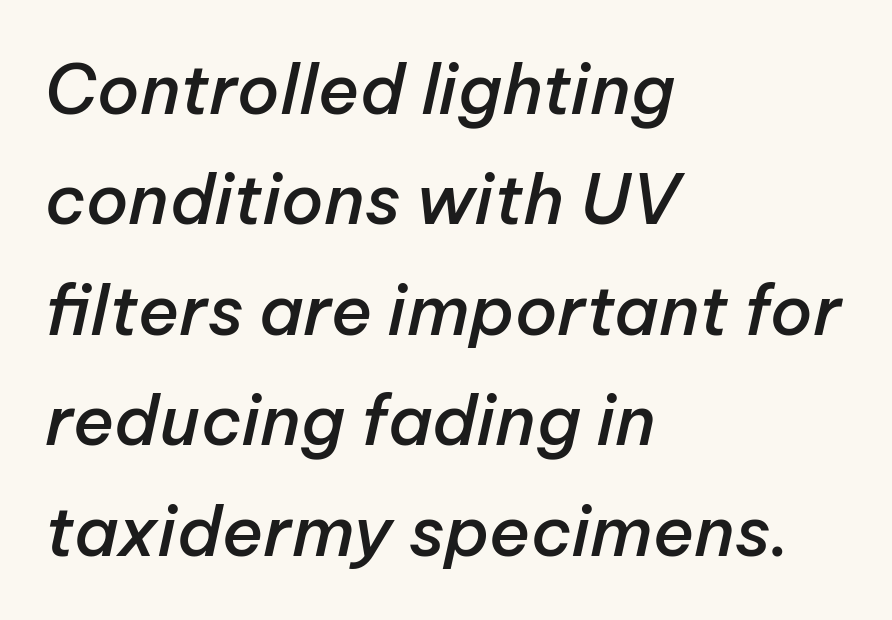
Q: Is the text bold? A: Semi-bold.
Q: Is the text italic (slanted)? A: Yes, it leans right by about 12 degrees.
Q: Is the text underlined? A: No.
Q: How is the paragraph aligned? A: Left-aligned.
Q: Is the spacing between letters normal or unusually wide? A: Normal.
Q: Is the spacing between lines tight, normal or loose? A: Normal.
Q: Width (condensed, normal, or wide)? A: Normal.
Q: Stroke contrast? A: Low.
Q: x-height? A: Medium.
Q: Monospaced? A: No.
